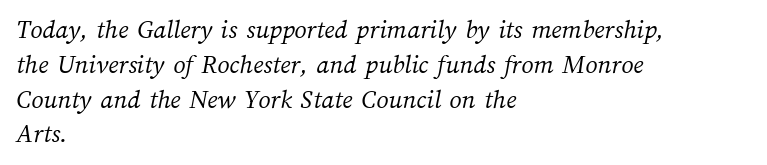
Q: Is the text bold? A: No.
Q: Is the text underlined? A: No.
Q: How is the paragraph aligned? A: Left-aligned.
Q: Is the spacing between letters normal or unusually wide? A: Normal.
Q: Is the spacing between lines tight, normal or loose? A: Normal.
